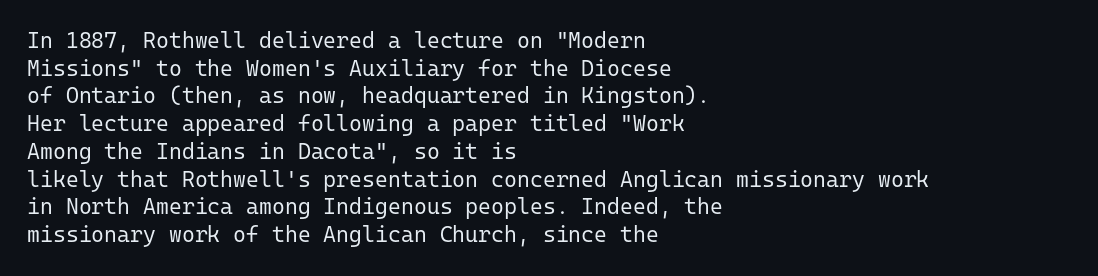
The image shows 22 px text type, upright; set left-aligned, normal line spacing (1.26x), normal letter spacing, not underlined.
